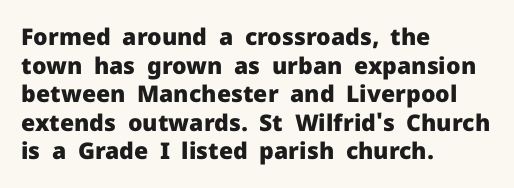
The image shows 23 px bold type, upright; set left-aligned, line spacing 1.24x, normal letter spacing, not underlined.
